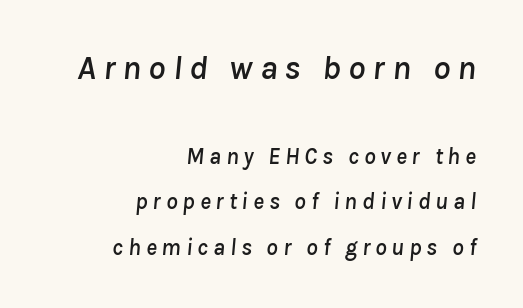
The letters are spread apart with noticeably loose tracking. The letters in the upper block stand taller than those in the block below. You could not count columns in this text — the font is proportionally spaced. The typesetter chose a ragged-left arrangement here. These lines were composed using italics.
